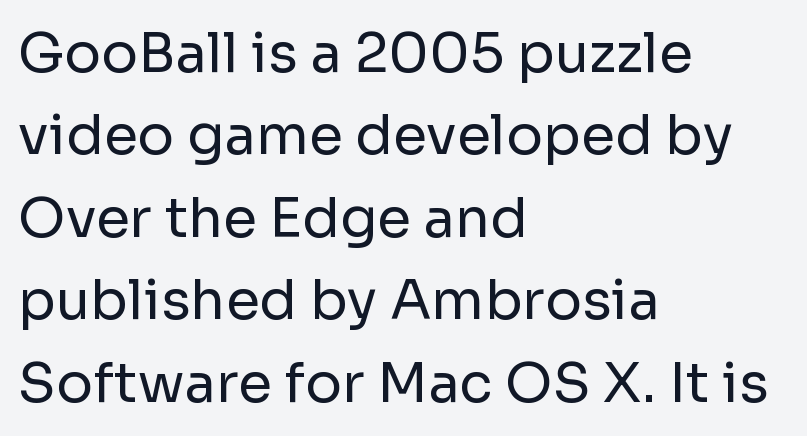
The image shows 55 px regular-weight sans-serif type, upright; set left-aligned, normal line spacing (1.5x), normal letter spacing, not underlined; low stroke contrast and a medium x-height.
